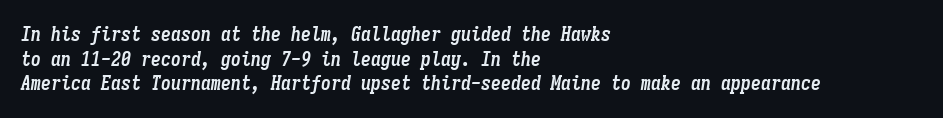
The image shows 20 px bold type, italic (leaning right); set left-aligned, line spacing 1.23x, normal letter spacing, not underlined.
